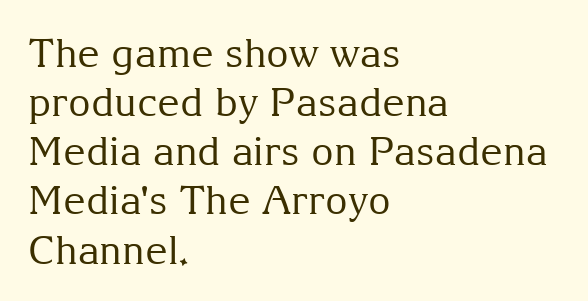
Character widths vary here, with narrow letters taking less room than wide ones. Line beginnings align vertically; line endings do not. Does extra space separate the letters? No, they use regular spacing. Unlike a clean sans, this face finishes its strokes with serifs.
